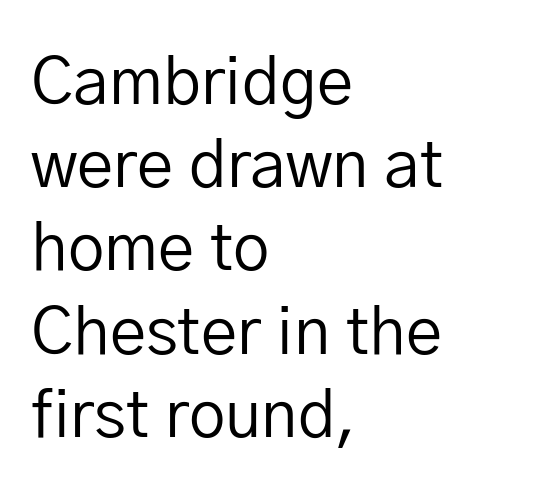
{"serif": "no", "italic": "no", "bold": "no", "weight": "regular", "width": "normal", "stroke_contrast": "low", "x_height": "medium", "monospaced": "no", "underline": "no", "align": "left", "line_spacing": "normal", "line_spacing_ratio": 1.28, "letter_spacing": "normal", "letter_spacing_em": 0.0, "glyph_px": 65}
